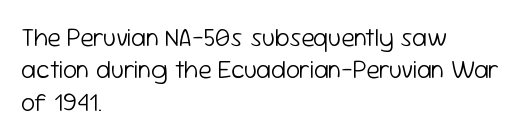
{"italic": "no", "bold": "no", "underline": "no", "align": "left", "line_spacing": "normal", "line_spacing_ratio": 1.3, "letter_spacing": "normal", "letter_spacing_em": 0.0, "glyph_px": 25}
